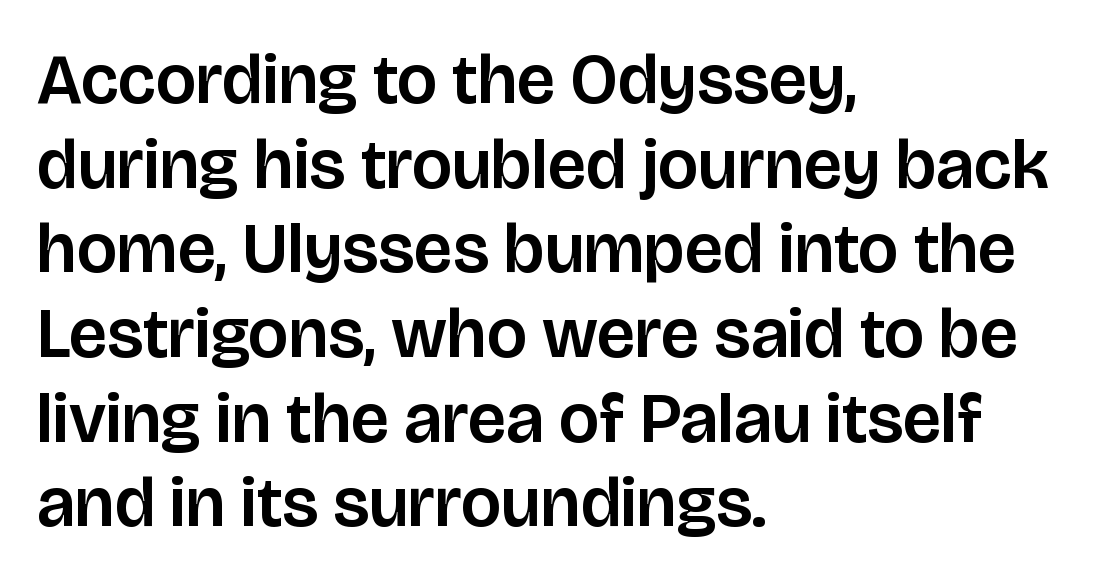
Each word holds together tightly as a unit, with standard inter-letter gaps. Casual observation: everything's shoved over to the left. Unmarked baselines from the first word to the last. The letters advance in unequal steps, a hallmark of proportional type.
